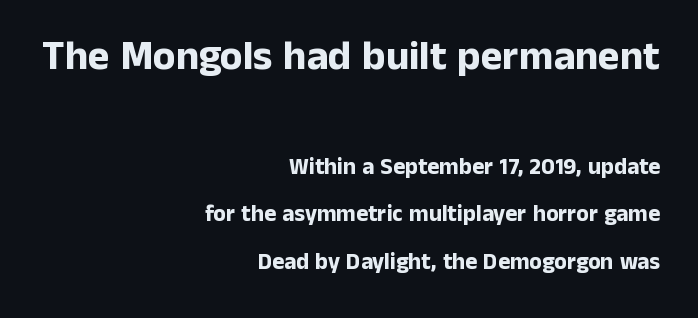
Here the designer chose a conventional face with non-uniform glyph widths. You could fit nearly another row in the gap between these rows. Look at the tracking — it's just the regular setting, nothing added. The characters display no serif detailing; their extremities are plain. The axis of the letterforms is exactly vertical.
